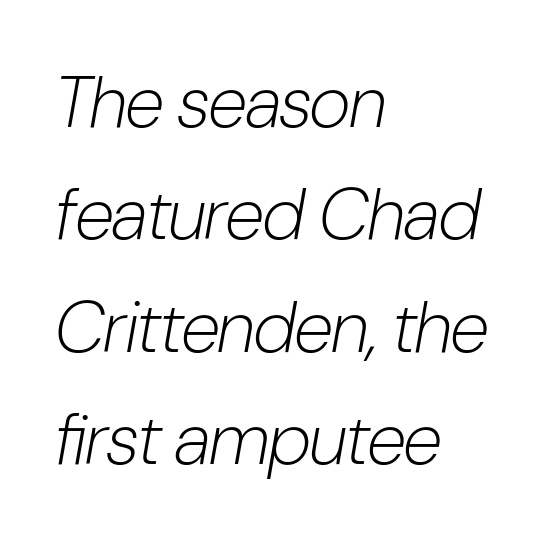
Q: Is the text bold? A: No.
Q: Is the text italic (slanted)? A: Yes, it leans right by about 10 degrees.
Q: Is the text underlined? A: No.
Q: How is the paragraph aligned? A: Left-aligned.
Q: Is the spacing between letters normal or unusually wide? A: Normal.
Q: Is the spacing between lines tight, normal or loose? A: Normal.
Q: Width (condensed, normal, or wide)? A: Condensed.
Q: Stroke contrast? A: Low.
Q: x-height? A: Medium.
Q: Monospaced? A: No.
